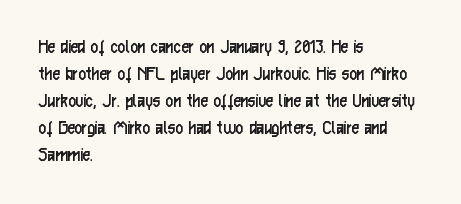
Q: Is the text bold? A: No.
Q: Is the text italic (slanted)? A: No, it is upright.
Q: Is the text underlined? A: No.
Q: How is the paragraph aligned? A: Left-aligned.
Q: Is the spacing between letters normal or unusually wide? A: Normal.
Q: Is the spacing between lines tight, normal or loose? A: Normal.
